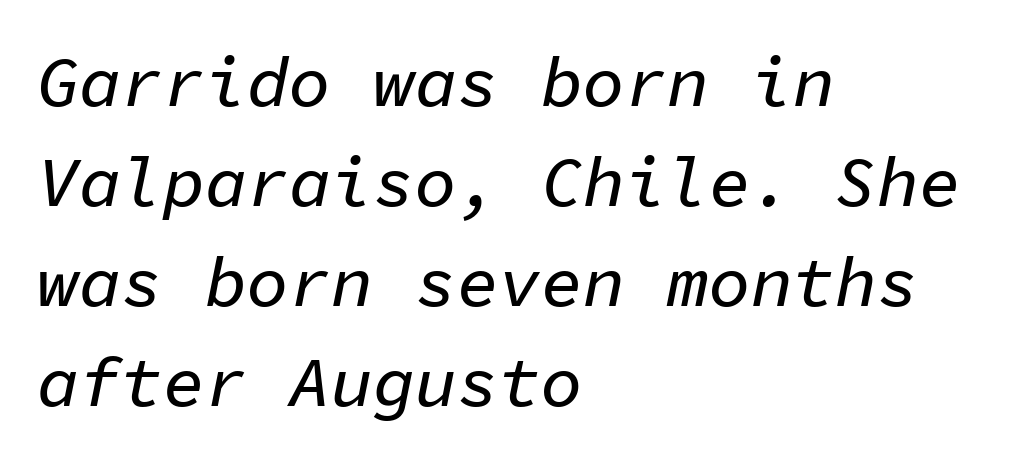
{"italic": "yes", "lean": "right", "slant_degrees": 11, "width": "normal", "stroke_contrast": "low", "x_height": "medium", "monospaced": "yes", "underline": "no", "align": "left", "line_spacing": "normal", "line_spacing_ratio": 1.43, "letter_spacing": "normal", "letter_spacing_em": 0.0, "glyph_px": 70}
